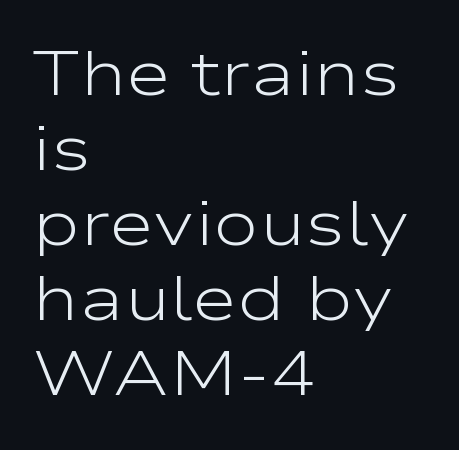
Q: Is the text bold? A: No.
Q: Is the text italic (slanted)? A: No, it is upright.
Q: Is the typeface a serif or a sans-serif typeface? A: Sans-serif.
Q: Is the text underlined? A: No.
Q: How is the paragraph aligned? A: Left-aligned.
Q: Is the spacing between letters normal or unusually wide? A: Normal.
Q: Width (condensed, normal, or wide)? A: Wide.
Q: Stroke contrast? A: Low.
Q: x-height? A: Medium.
Q: Monospaced? A: No.
